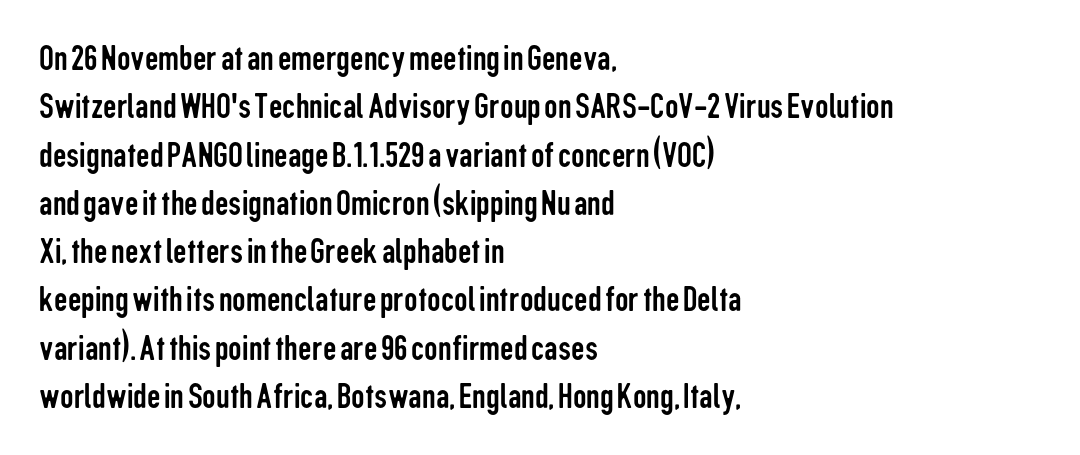
{"serif": "no", "italic": "no", "bold": "no", "weight": "regular", "width": "condensed", "stroke_contrast": "low", "x_height": "medium", "monospaced": "no", "underline": "no", "align": "left", "line_spacing": "normal", "line_spacing_ratio": 1.27, "letter_spacing": "normal", "letter_spacing_em": 0.0, "glyph_px": 38}
